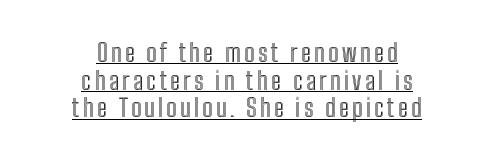
Q: Is the text italic (slanted)? A: No, it is upright.
Q: Is the text underlined? A: Yes.
Q: How is the paragraph aligned? A: Centered.
Q: Is the spacing between lines tight, normal or loose? A: Tight.
